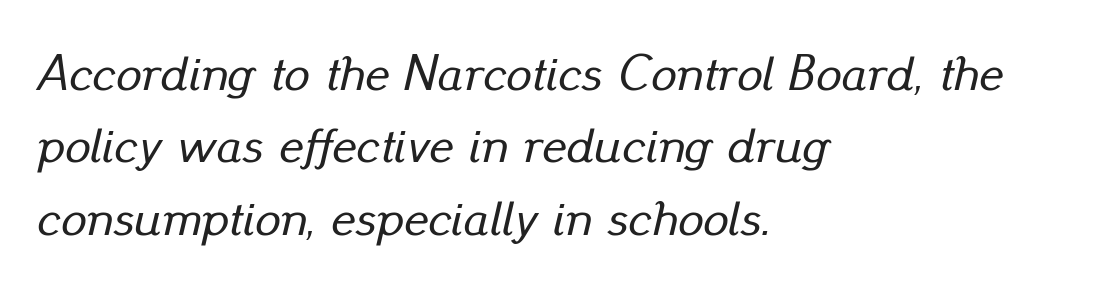
Compared with a centered layout, this one pins lines to the left instead. Check under the words: just untouched page. Regular leading. Tracking here is standard; glyphs follow each other at the usual distance.
